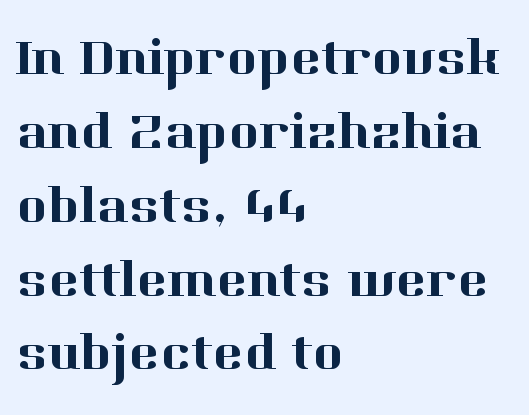
{"serif": "yes", "italic": "no", "width": "normal", "stroke_contrast": "high", "x_height": "medium", "monospaced": "no", "underline": "no", "align": "left", "line_spacing": "normal", "line_spacing_ratio": 1.42, "letter_spacing": "normal", "letter_spacing_em": 0.0, "glyph_px": 52}
